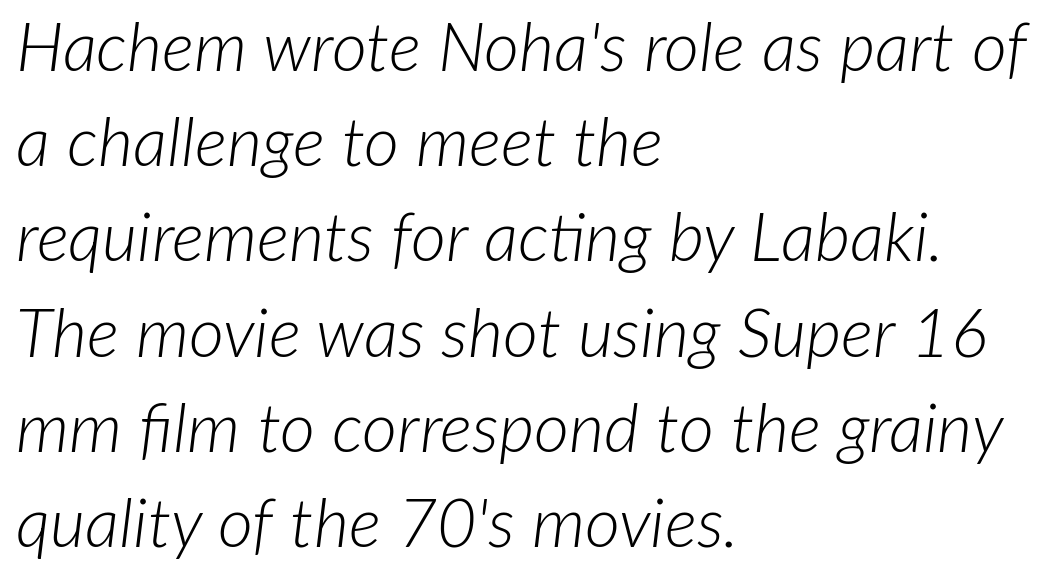
Anything drawn beneath the words? Only blank space. Every character sits at an angle, as italics do. The typeface has the unassuming heft of standard copy or less. What's the leading like? Ordinary, nothing unusual. The passage is arranged the way most books set body copy — flush left.
